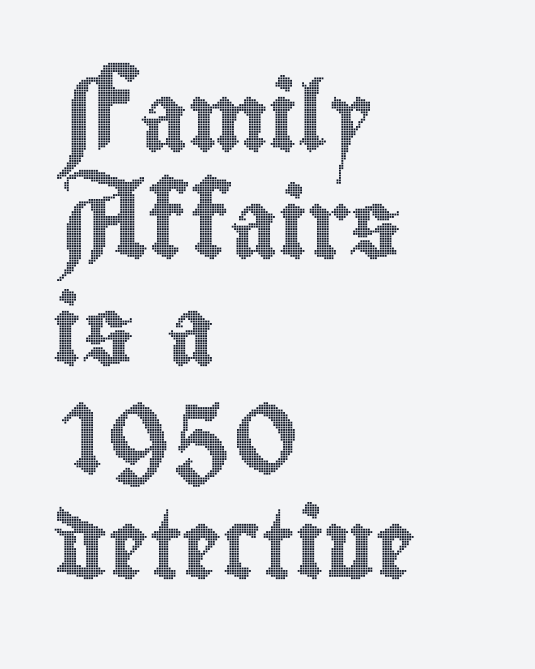
The image shows 68 px condensed type, upright; set left-aligned, normal line spacing (1.57x), normal letter spacing, not underlined; a small x-height.
